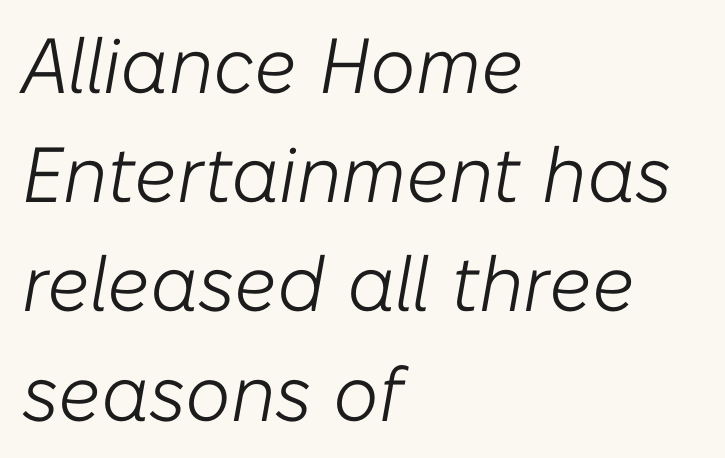
{"italic": "yes", "lean": "right", "slant_degrees": 10, "bold": "no", "weight": "light", "width": "normal", "stroke_contrast": "low", "x_height": "medium", "monospaced": "no", "underline": "no", "align": "left", "line_spacing": "normal", "line_spacing_ratio": 1.4, "letter_spacing": "normal", "letter_spacing_em": 0.0, "glyph_px": 78}
